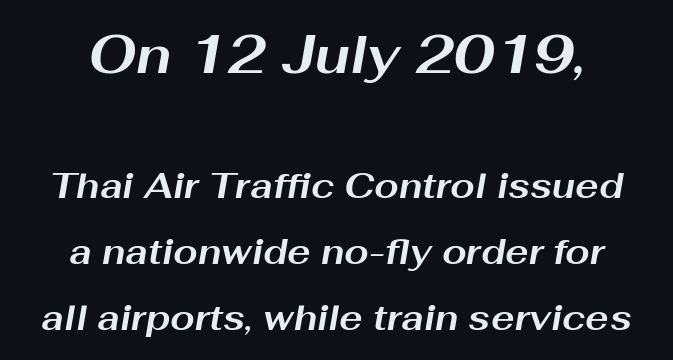
Large over small — that's the arrangement of the two blocks here. Do the characters align in a grid? No, the font is proportional. Slant detected: the letters are inclined. Each glyph is drawn with heavy, bold strokes. Glance below the letters and you will spot only blank space.
